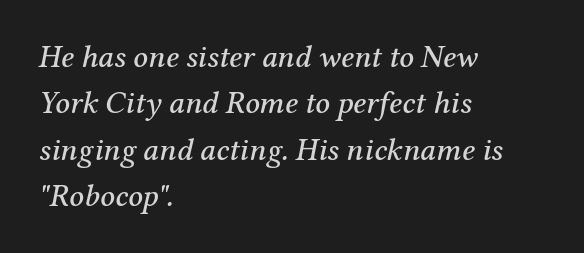
{"serif": "yes", "italic": "yes", "lean": "right", "slant_degrees": 12, "width": "normal", "stroke_contrast": "medium", "x_height": "medium", "monospaced": "no", "underline": "no", "align": "left", "line_spacing": "normal", "line_spacing_ratio": 1.45, "letter_spacing": "normal", "letter_spacing_em": 0.0, "glyph_px": 32}
